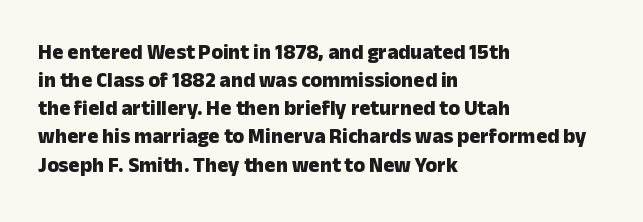
Q: Is the text bold? A: Yes.
Q: Is the text italic (slanted)? A: No, it is upright.
Q: Is the text underlined? A: No.
Q: How is the paragraph aligned? A: Left-aligned.
Q: Is the spacing between letters normal or unusually wide? A: Normal.
Q: Is the spacing between lines tight, normal or loose? A: Normal.
